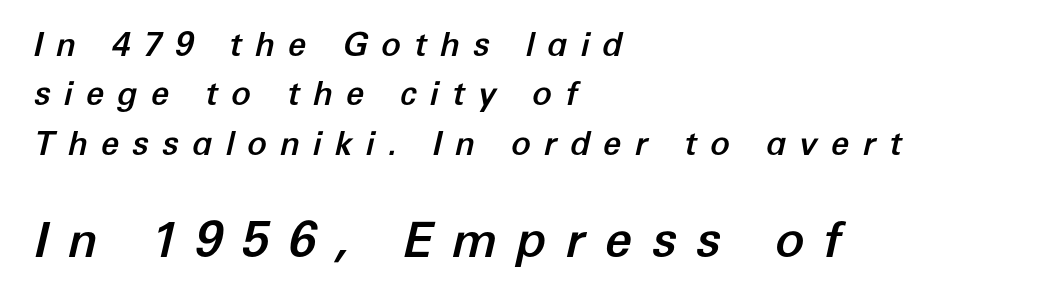
Slanted lettering throughout. Descenders are the only things crossing below the line. Students, note that the glyphs here are deliberately spaced far apart. Larger block? The one below; the one above is distinctly smaller.
